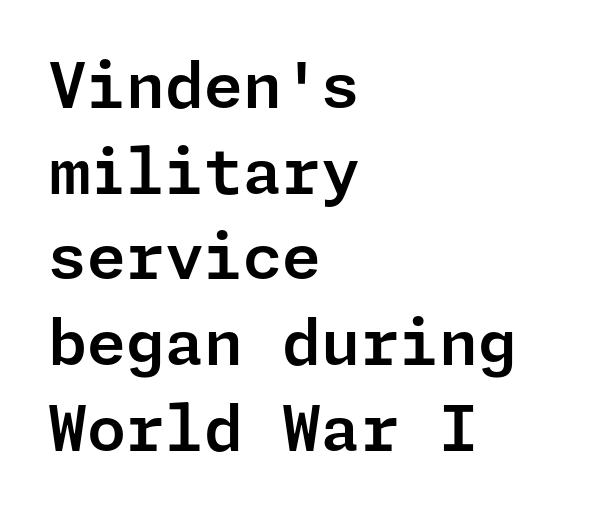
The image shows 63 px sans-serif type, upright; set left-aligned, normal line spacing (1.36x), normal letter spacing, not underlined; low stroke contrast and a medium x-height.
